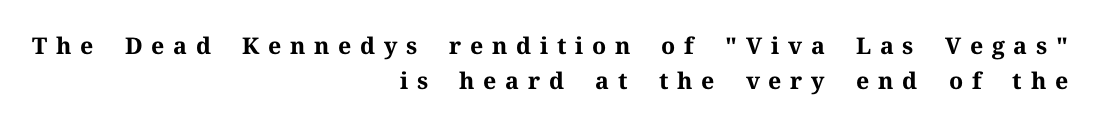
Q: Is the text bold? A: Yes.
Q: Is the text italic (slanted)? A: No, it is upright.
Q: Is the text underlined? A: No.
Q: How is the paragraph aligned? A: Right-aligned.
Q: Is the spacing between letters normal or unusually wide? A: Unusually wide.
Q: Is the spacing between lines tight, normal or loose? A: Normal.
